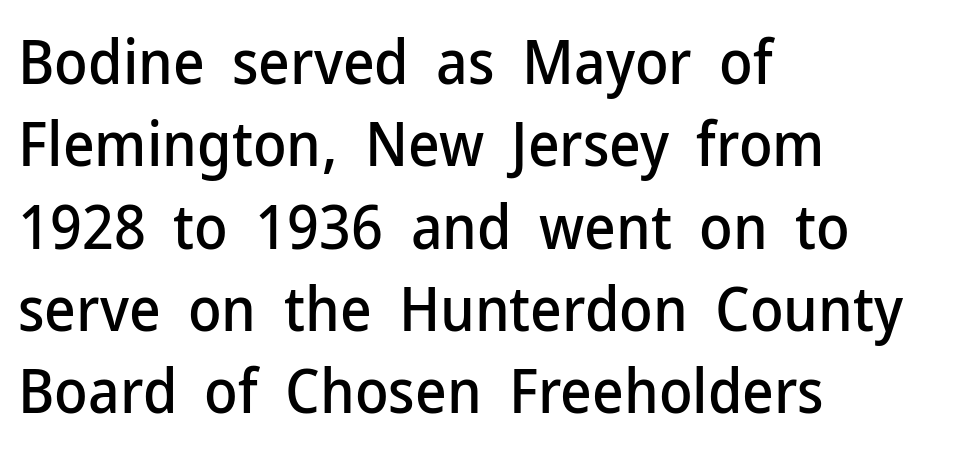
Q: Is the text italic (slanted)? A: No, it is upright.
Q: Is the typeface a serif or a sans-serif typeface? A: Sans-serif.
Q: Is the text underlined? A: No.
Q: How is the paragraph aligned? A: Left-aligned.
Q: Is the spacing between letters normal or unusually wide? A: Normal.
Q: Is the spacing between lines tight, normal or loose? A: Normal.
Q: Width (condensed, normal, or wide)? A: Normal.
Q: Stroke contrast? A: Low.
Q: x-height? A: Medium.
Q: Monospaced? A: No.
